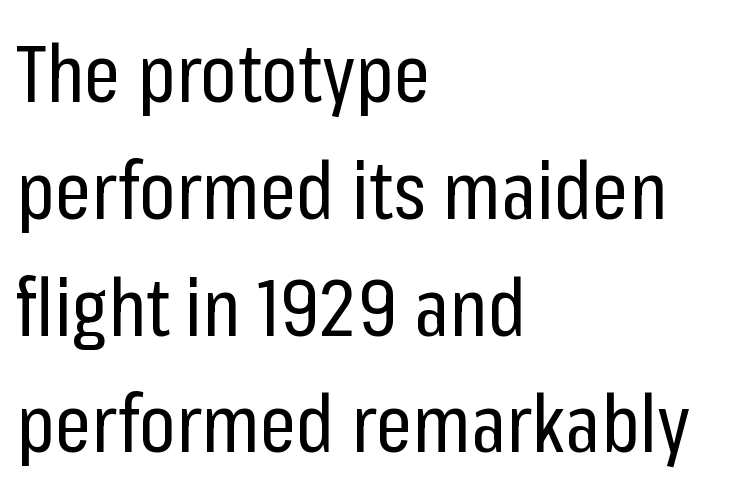
{"serif": "no", "italic": "no", "bold": "no", "weight": "regular", "width": "condensed", "stroke_contrast": "low", "x_height": "medium", "monospaced": "no", "underline": "no", "align": "left", "line_spacing": "normal", "line_spacing_ratio": 1.46, "letter_spacing": "normal", "letter_spacing_em": 0.0, "glyph_px": 80}
